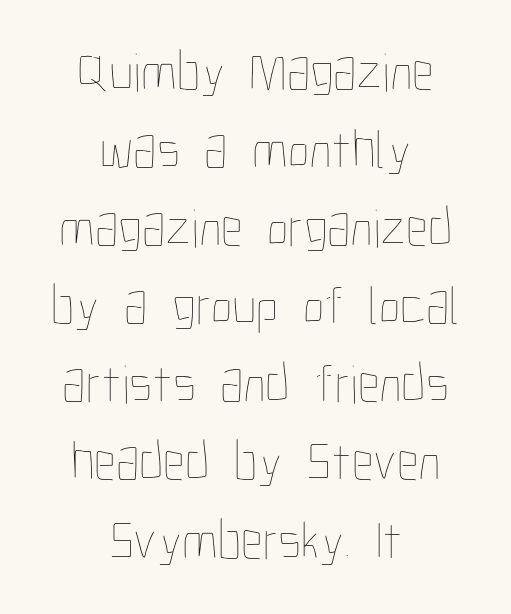
Q: Is the text bold? A: No.
Q: Is the text italic (slanted)? A: No, it is upright.
Q: Is the text underlined? A: No.
Q: How is the paragraph aligned? A: Centered.
Q: Is the spacing between letters normal or unusually wide? A: Normal.
Q: Is the spacing between lines tight, normal or loose? A: Normal.
Q: Width (condensed, normal, or wide)? A: Condensed.
Q: Stroke contrast? A: Low.
Q: x-height? A: Medium.
Q: Monospaced? A: No.
